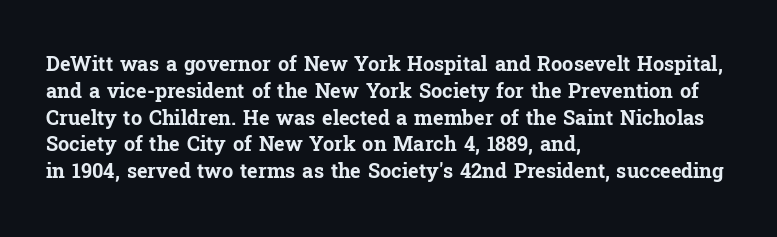
Q: Is the text bold? A: Yes.
Q: Is the text italic (slanted)? A: No, it is upright.
Q: Is the text underlined? A: No.
Q: How is the paragraph aligned? A: Left-aligned.
Q: Is the spacing between letters normal or unusually wide? A: Normal.
Q: Is the spacing between lines tight, normal or loose? A: Normal.
